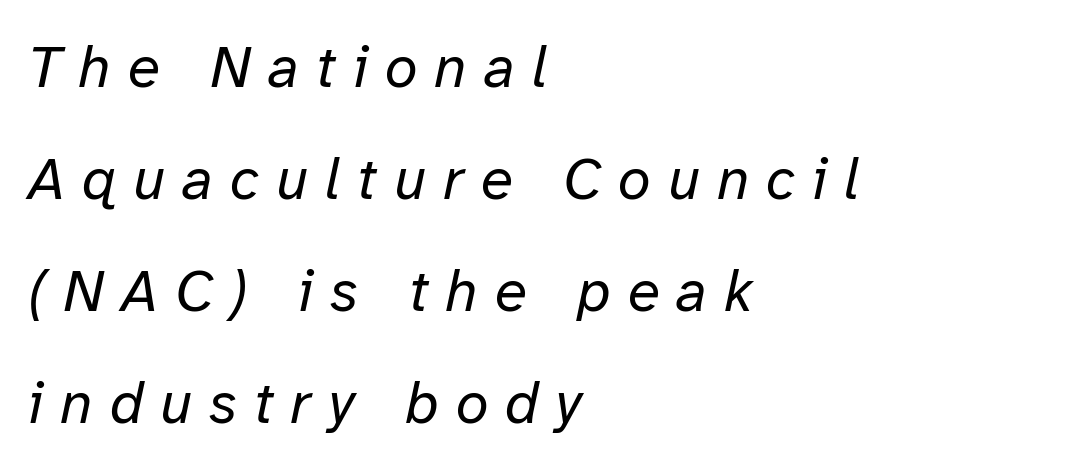
The image shows 59 px regular-weight type, italic (leaning right); set left-aligned, loose line spacing (1.9x), unusually wide letter spacing (+0.29 em), not underlined; low stroke contrast and a medium x-height.
